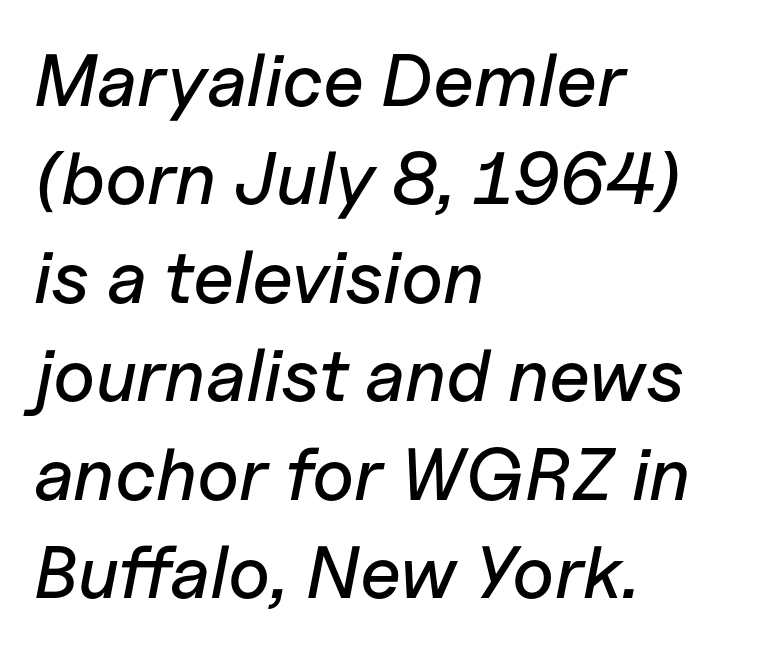
{"italic": "yes", "lean": "right", "slant_degrees": 11, "width": "normal", "stroke_contrast": "low", "x_height": "medium", "monospaced": "no", "underline": "no", "align": "left", "line_spacing": "normal", "line_spacing_ratio": 1.33, "letter_spacing": "normal", "letter_spacing_em": 0.0, "glyph_px": 74}
